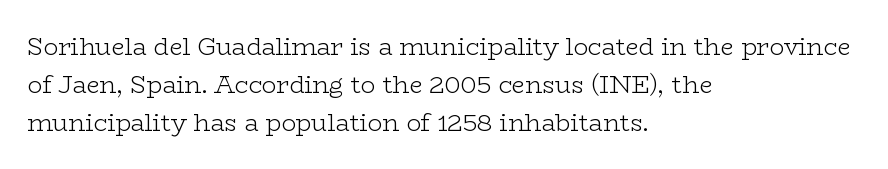
Caption: standard tracking, unaltered. How would I describe the line gaps? Plain and ordinary. Notice how the stems are strictly vertical — no italics here. The typeface has the unassuming heft of standard copy or less. The lines are quadded left.
